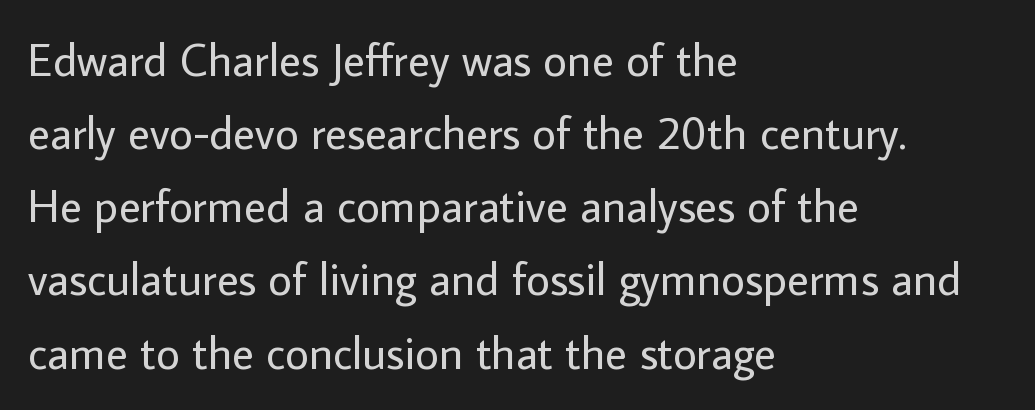
The paragraph has a hard left edge and a soft right edge. Summary of weight: not heavy and not bold. Is this a fixed-width face? No — the glyphs have proportional, varying widths. A roman cut, with each character standing at attention. Regular leading. Honestly, the letter spacing is just normal — you wouldn't notice it.
